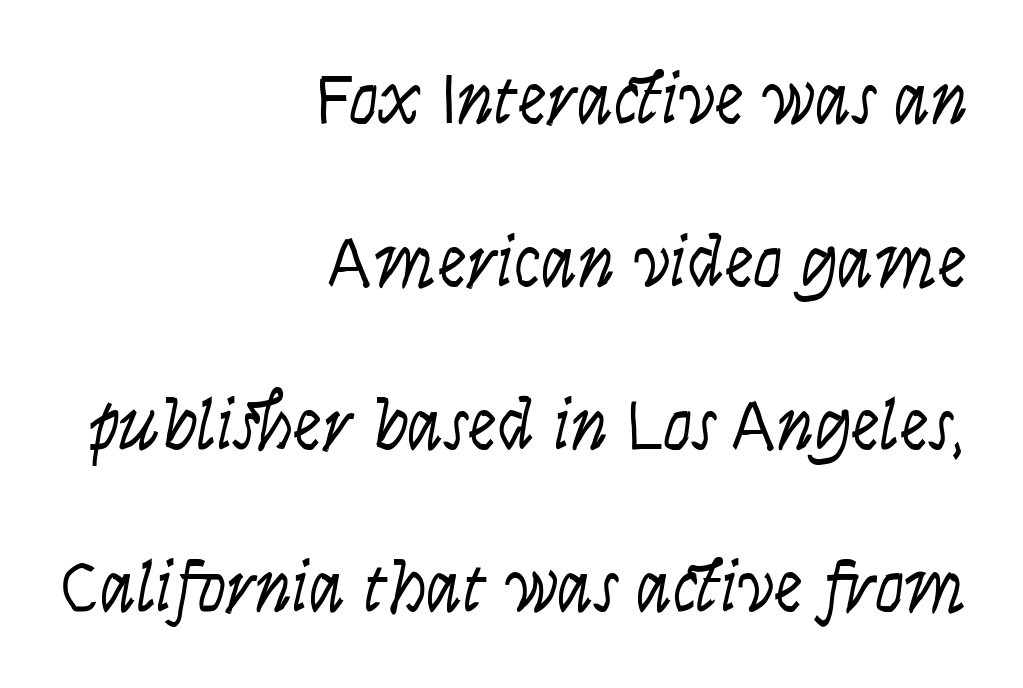
This sample is right-justified, so line beginnings fall wherever the words allow. Italic: yes, the glyphs are oblique. No letter is thick-stroked: the sample isn't bold. Regarding leading, the lines here are spaced well apart. A clean baseline with only descenders dipping below it. This sample uses plain, unmodified letter spacing.
